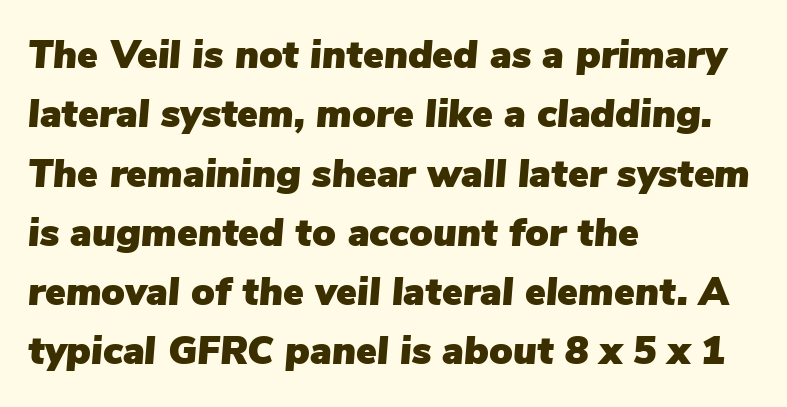
The image shows 39 px text type, italic (leaning right); set left-aligned, normal line spacing (1.52x), normal letter spacing, not underlined; low stroke contrast and a medium x-height.
